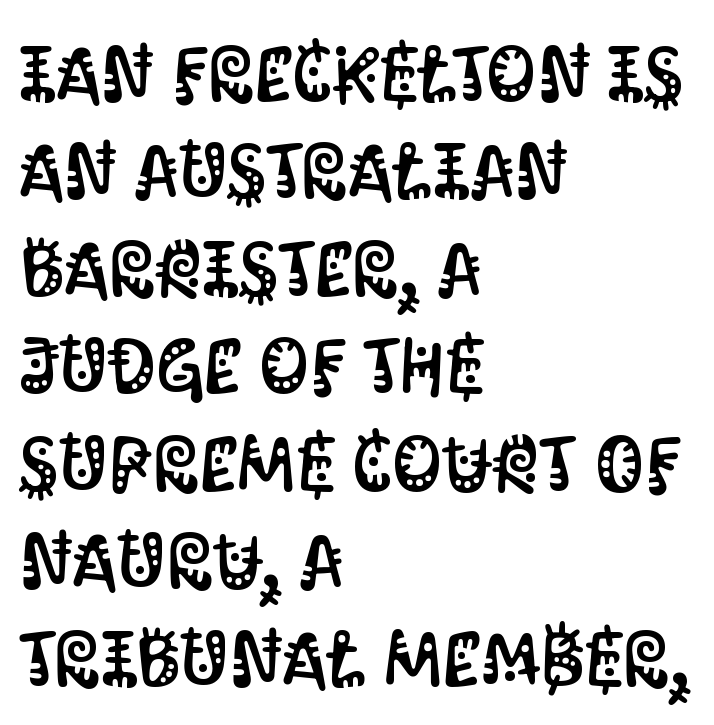
{"serif": "no", "italic": "no", "width": "condensed", "stroke_contrast": "medium", "x_height": "large", "monospaced": "no", "underline": "no", "align": "left", "line_spacing": "normal", "line_spacing_ratio": 1.25, "letter_spacing": "normal", "letter_spacing_em": 0.0, "glyph_px": 78}
